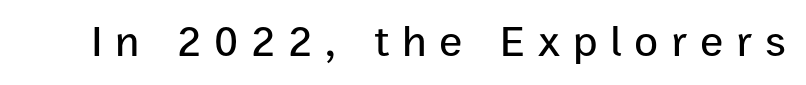
The image shows 44 px sans-serif type, upright; set unusually wide letter spacing (+0.29 em), not underlined; low stroke contrast and a medium x-height.
